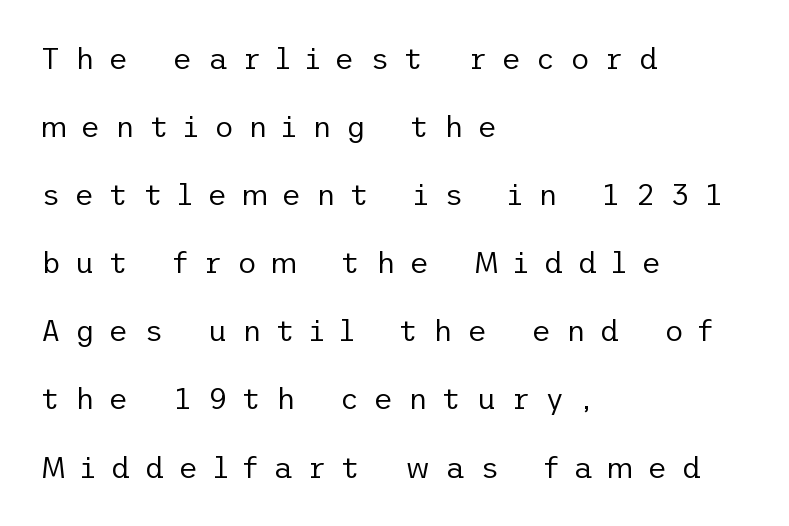
Q: Is the text bold? A: No.
Q: Is the text italic (slanted)? A: No, it is upright.
Q: Is the typeface a serif or a sans-serif typeface? A: Sans-serif.
Q: Is the text underlined? A: No.
Q: How is the paragraph aligned? A: Left-aligned.
Q: Is the spacing between letters normal or unusually wide? A: Unusually wide.
Q: Is the spacing between lines tight, normal or loose? A: Loose.
Q: Width (condensed, normal, or wide)? A: Normal.
Q: Stroke contrast? A: Low.
Q: x-height? A: Medium.
